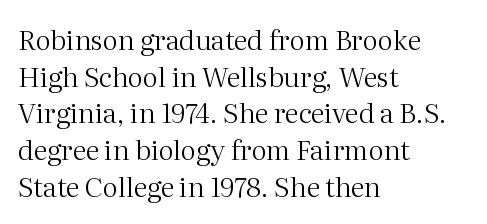
{"italic": "no", "bold": "no", "underline": "no", "align": "left", "line_spacing": "normal", "line_spacing_ratio": 1.36, "letter_spacing": "normal", "letter_spacing_em": 0.0, "glyph_px": 27}
